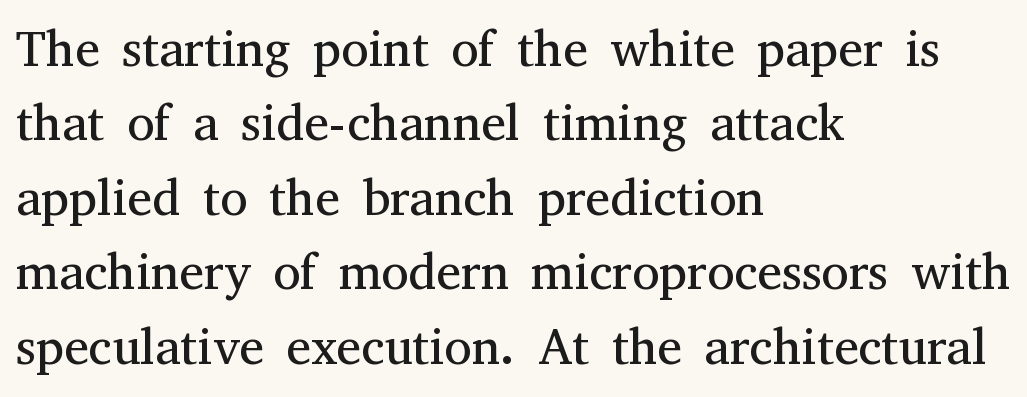
{"serif": "yes", "italic": "no", "bold": "no", "weight": "regular", "width": "normal", "stroke_contrast": "medium", "x_height": "medium", "monospaced": "no", "underline": "no", "align": "left", "line_spacing": "normal", "line_spacing_ratio": 1.49, "letter_spacing": "normal", "letter_spacing_em": 0.0, "glyph_px": 50}
